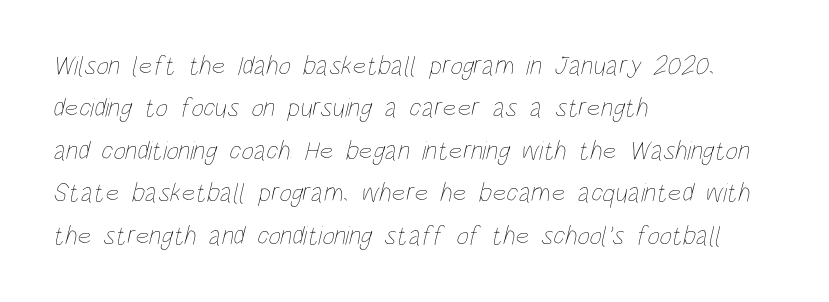
The image shows 27 px text type; set left-aligned, normal line spacing (1.57x), normal letter spacing, not underlined.
